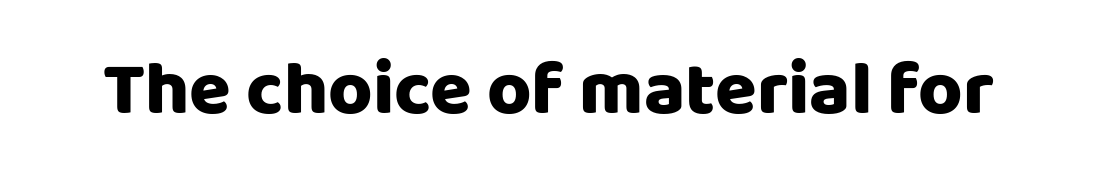
Descender tails drop into unmarked territory. Are there feet on the stems? There aren't — it's a sans. Stroke thickness is high; the sample reads as a true bold. These lines were composed using upright roman letters. Is this a fixed-width face? No — the glyphs have proportional, varying widths. Honestly, the letter spacing is just normal — you wouldn't notice it.
